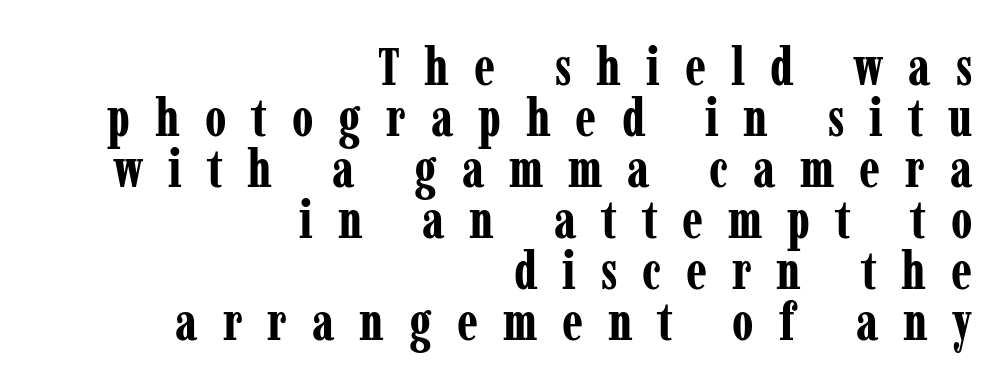
{"serif": "yes", "italic": "no", "bold": "yes", "weight": "bold", "width": "condensed", "stroke_contrast": "low", "x_height": "medium", "monospaced": "no", "underline": "no", "align": "right", "line_spacing": "tight", "line_spacing_ratio": 0.98, "letter_spacing": "wide", "letter_spacing_em": 0.48, "glyph_px": 52}
